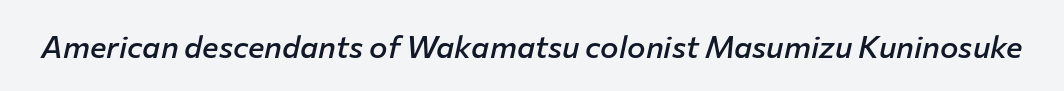
When letters slant like this, we call the style italic. Is the type bold? Partly — it's a semibold, heavier than regular but not fully bold. These lines keep a tight, regular rhythm from letter to letter. Quick note: underline off.
